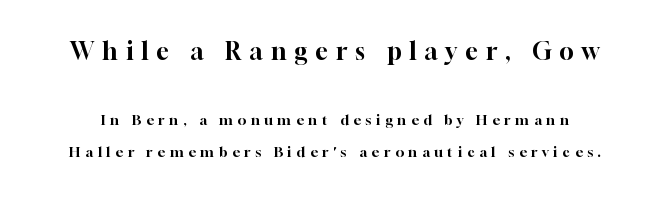
Q: Is the text italic (slanted)? A: No, it is upright.
Q: Is the text underlined? A: No.
Q: Is the spacing between letters normal or unusually wide? A: Unusually wide.
Q: Is the spacing between lines tight, normal or loose? A: Loose.
Q: Which block of text is set in a larger size, the first (top) or the second (bottom)? A: The first (top) one.
